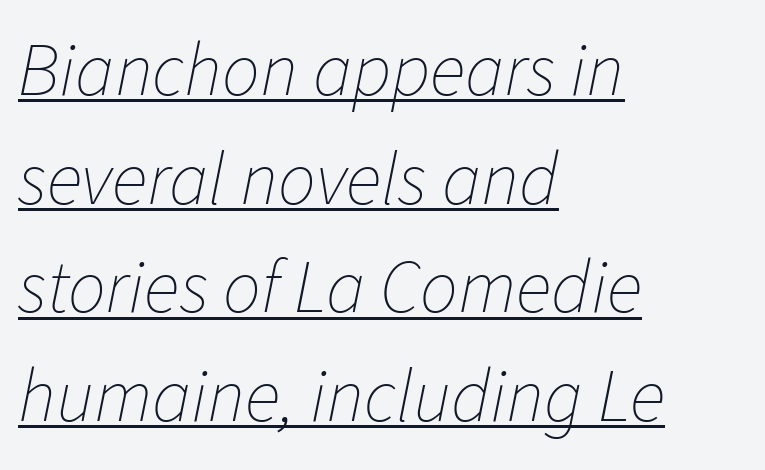
{"italic": "yes", "lean": "right", "slant_degrees": 11, "bold": "no", "weight": "thin", "width": "normal", "stroke_contrast": "low", "x_height": "medium", "monospaced": "no", "underline": "yes", "align": "left", "line_spacing": "normal", "line_spacing_ratio": 1.45, "letter_spacing": "normal", "letter_spacing_em": 0.0, "glyph_px": 75}
